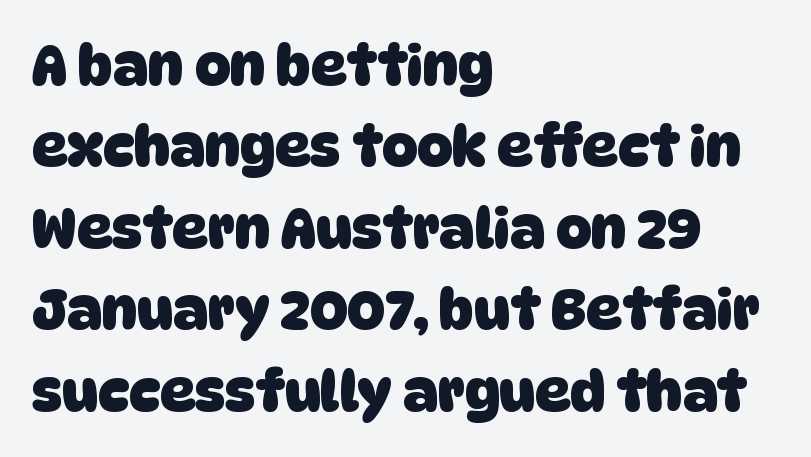
Q: Is the text bold? A: Yes.
Q: Is the typeface a serif or a sans-serif typeface? A: Sans-serif.
Q: Is the text underlined? A: No.
Q: How is the paragraph aligned? A: Left-aligned.
Q: Is the spacing between letters normal or unusually wide? A: Normal.
Q: Is the spacing between lines tight, normal or loose? A: Normal.
Q: Width (condensed, normal, or wide)? A: Normal.
Q: Stroke contrast? A: Low.
Q: x-height? A: Large.
Q: Monospaced? A: No.
